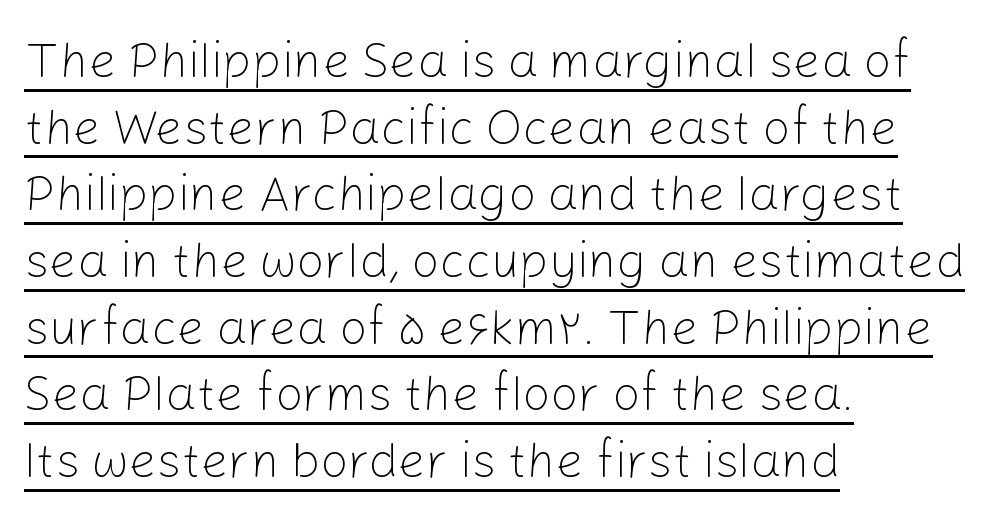
The image shows 49 px light sans-serif type, upright; set left-aligned, normal line spacing (1.36x), normal letter spacing, underlined; low stroke contrast and a medium x-height.
